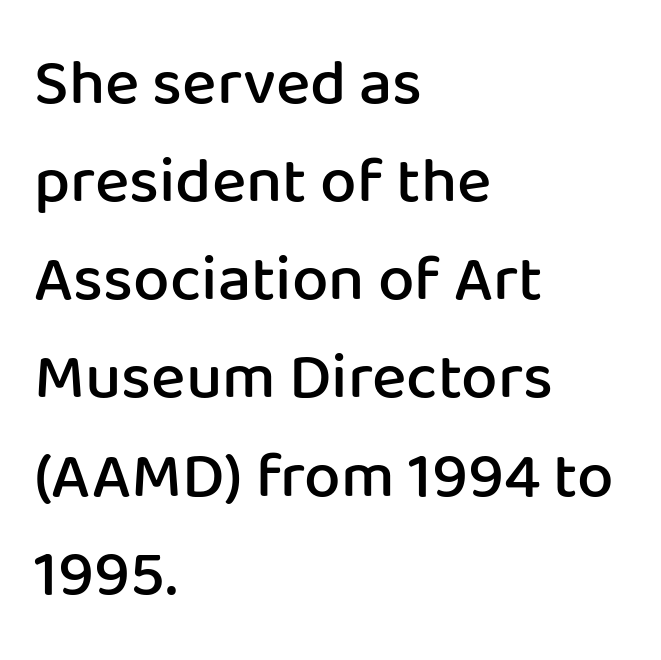
The image shows 65 px semibold sans-serif type, upright; set left-aligned, normal line spacing (1.51x), normal letter spacing, not underlined; low stroke contrast and a medium x-height.
